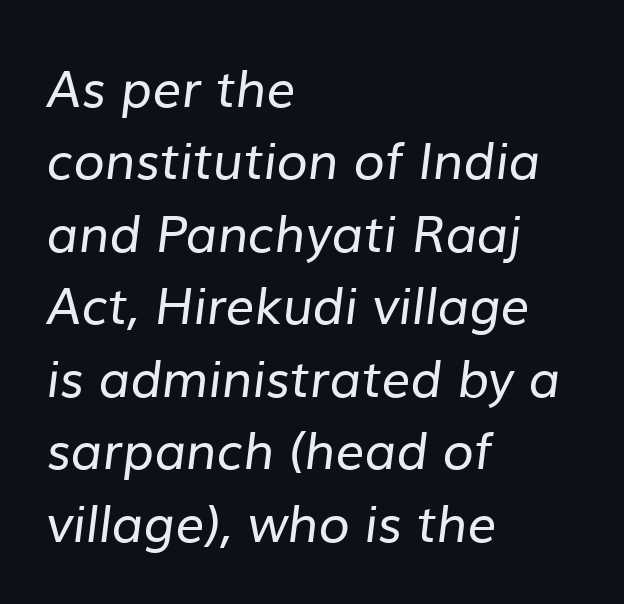
The image shows 51 px regular-weight sans-serif type; set left-aligned, normal line spacing (1.42x), normal letter spacing, not underlined; low stroke contrast and a medium x-height.
